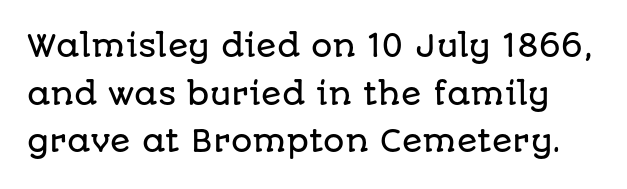
{"serif": "no", "italic": "no", "width": "normal", "stroke_contrast": "low", "x_height": "large", "monospaced": "no", "underline": "no", "line_spacing": "normal", "line_spacing_ratio": 1.59, "letter_spacing": "normal", "letter_spacing_em": 0.0, "glyph_px": 30}
